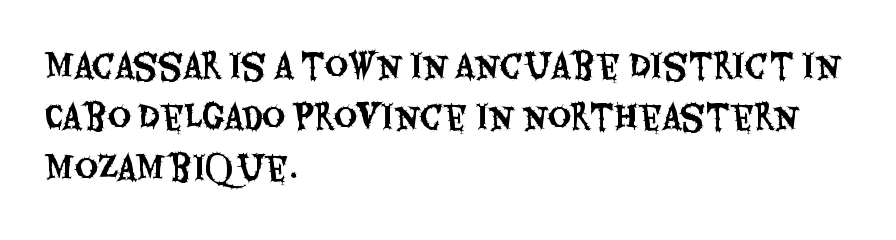
The image shows 32 px condensed sans-serif type, upright; set left-aligned, normal line spacing (1.59x), normal letter spacing, not underlined; medium stroke contrast and a large x-height.
